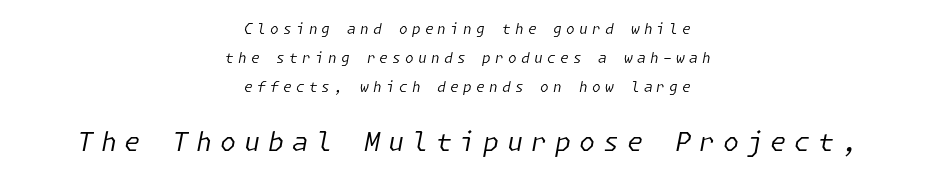
{"italic": "yes", "lean": "right", "slant_degrees": 11, "bold": "no", "underline": "no", "align": "center", "line_spacing": "loose", "line_spacing_ratio": 2.06, "letter_spacing": "wide", "letter_spacing_em": 0.3, "larger_block": "second", "size_ratio": 1.86, "glyph_px": 26}
